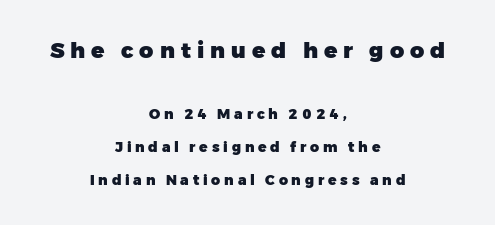
Between one letter and the next there's a generous, obvious gap. Caption: multi-line text, centered on the measure. Notice the wide empty band between every row — that's loose leading. On the weight axis this lands at bold, roughly 700. The initial chunk of copy outweighs the following chunk in type size. A bare baseline throughout the passage.
